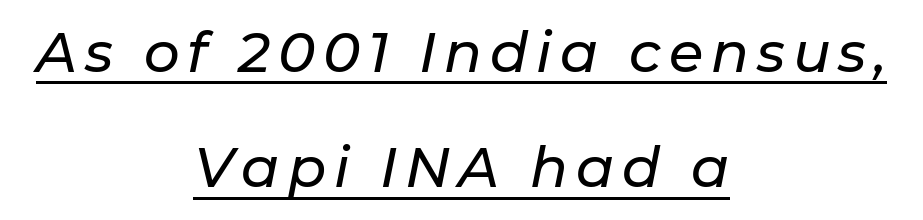
In terms of leading, this rendering errs on the spacious side. You could not count columns in this text — the font is proportionally spaced. The paragraph has two soft edges and a firm central axis. You can see a thin bar hugging the bottom of the glyphs. The face used here has a pronounced slope to its letters.
